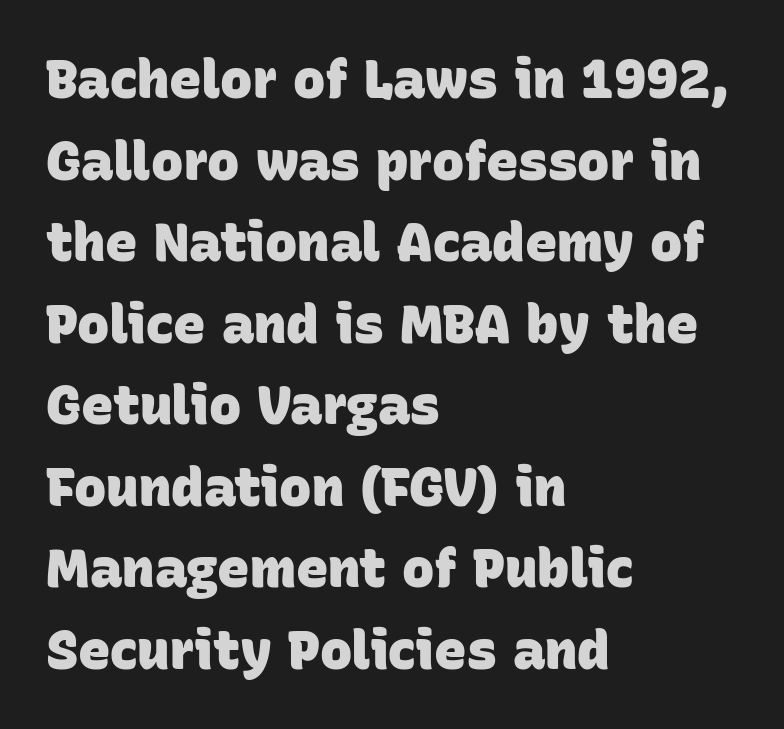
{"serif": "no", "bold": "yes", "weight": "heavy", "width": "normal", "stroke_contrast": "low", "x_height": "large", "monospaced": "no", "underline": "no", "align": "left", "line_spacing": "normal", "line_spacing_ratio": 1.51, "letter_spacing": "normal", "letter_spacing_em": 0.0, "glyph_px": 54}
